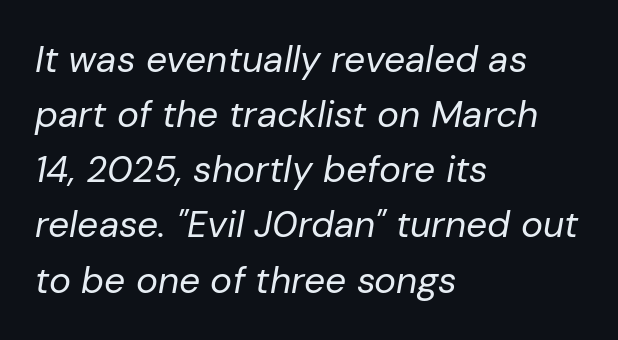
{"italic": "yes", "lean": "right", "slant_degrees": 10, "bold": "no", "weight": "regular", "width": "normal", "stroke_contrast": "low", "x_height": "medium", "monospaced": "no", "underline": "no", "align": "left", "line_spacing": "normal", "line_spacing_ratio": 1.49, "letter_spacing": "normal", "letter_spacing_em": 0.0, "glyph_px": 37}
